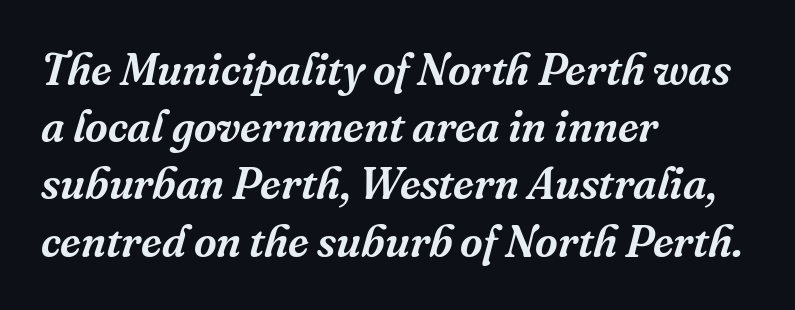
Q: Is the text italic (slanted)? A: Yes, it leans right by about 16 degrees.
Q: Is the typeface a serif or a sans-serif typeface? A: Serif.
Q: Is the text underlined? A: No.
Q: How is the paragraph aligned? A: Left-aligned.
Q: Is the spacing between letters normal or unusually wide? A: Normal.
Q: Is the spacing between lines tight, normal or loose? A: Normal.
Q: Width (condensed, normal, or wide)? A: Normal.
Q: Stroke contrast? A: Medium.
Q: x-height? A: Medium.
Q: Monospaced? A: No.
